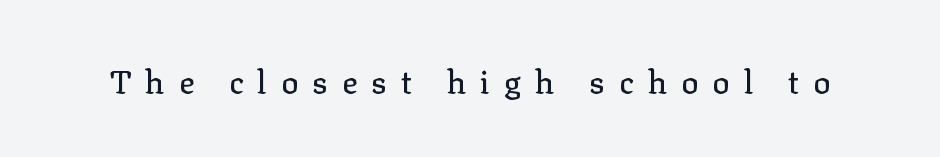
The image shows 32 px serif type, upright; set unusually wide letter spacing (+0.44 em), not underlined; low stroke contrast and a medium x-height.
